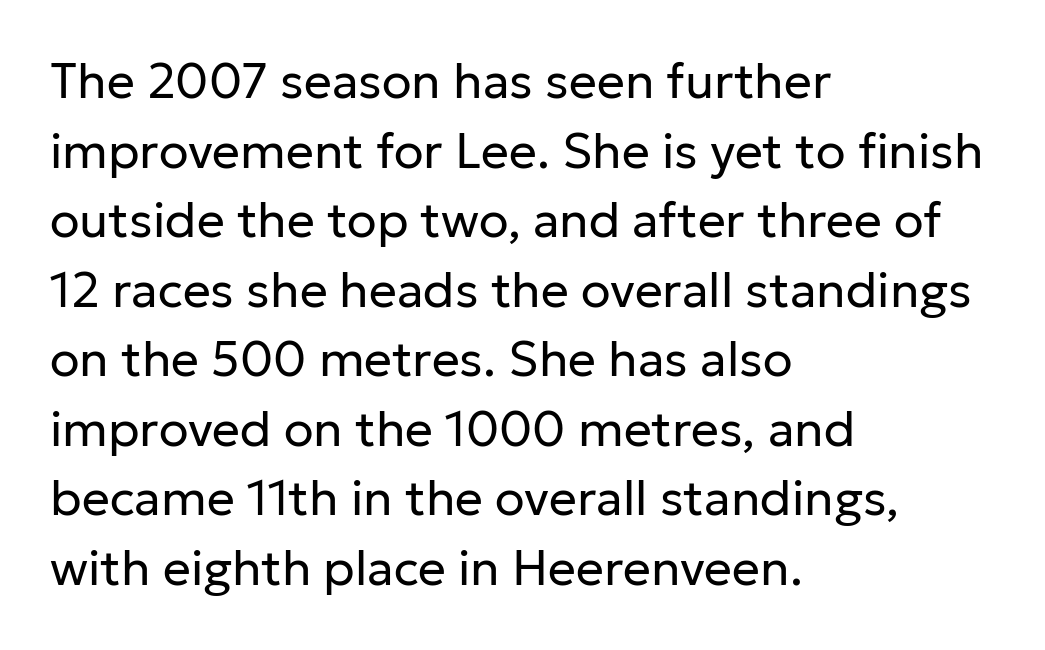
Q: Is the text bold? A: No.
Q: Is the text italic (slanted)? A: No, it is upright.
Q: Is the typeface a serif or a sans-serif typeface? A: Sans-serif.
Q: Is the text underlined? A: No.
Q: How is the paragraph aligned? A: Left-aligned.
Q: Is the spacing between letters normal or unusually wide? A: Normal.
Q: Is the spacing between lines tight, normal or loose? A: Normal.
Q: Width (condensed, normal, or wide)? A: Normal.
Q: Stroke contrast? A: Low.
Q: x-height? A: Medium.
Q: Monospaced? A: No.
